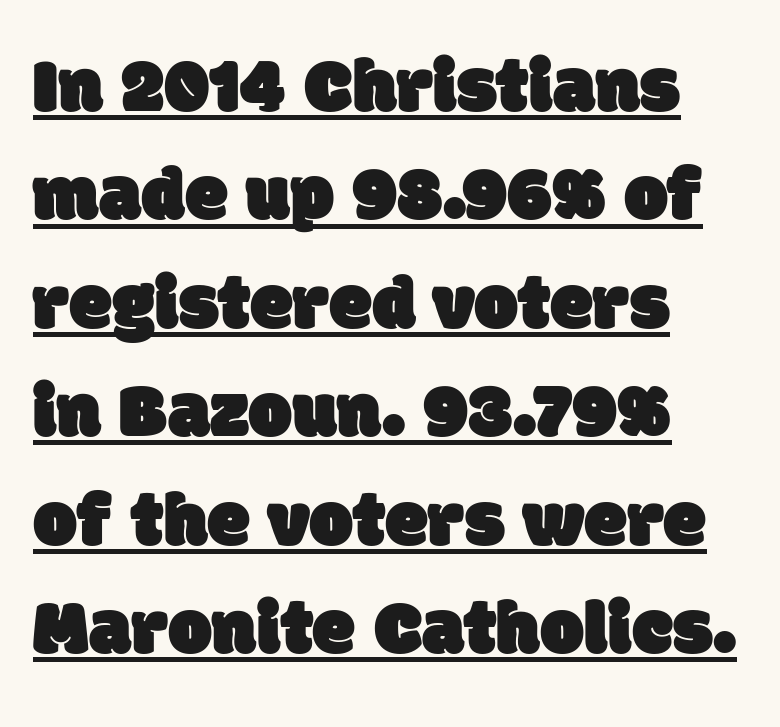
{"serif": "no", "width": "normal", "stroke_contrast": "low", "x_height": "large", "monospaced": "no", "underline": "yes", "align": "left", "line_spacing": "normal", "line_spacing_ratio": 1.39, "letter_spacing": "normal", "letter_spacing_em": 0.0, "glyph_px": 78}
